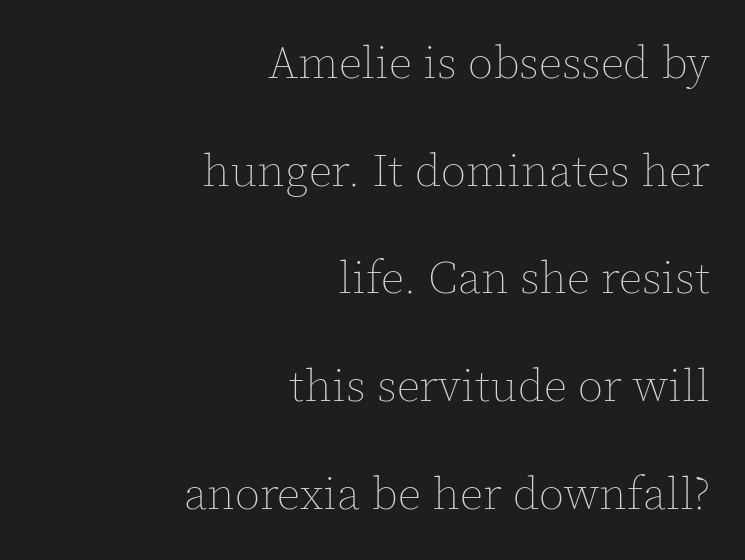
{"italic": "no", "bold": "no", "weight": "thin", "width": "normal", "x_height": "medium", "monospaced": "no", "underline": "no", "align": "right", "line_spacing": "loose", "line_spacing_ratio": 2.34, "letter_spacing": "normal", "letter_spacing_em": 0.0, "glyph_px": 46}
